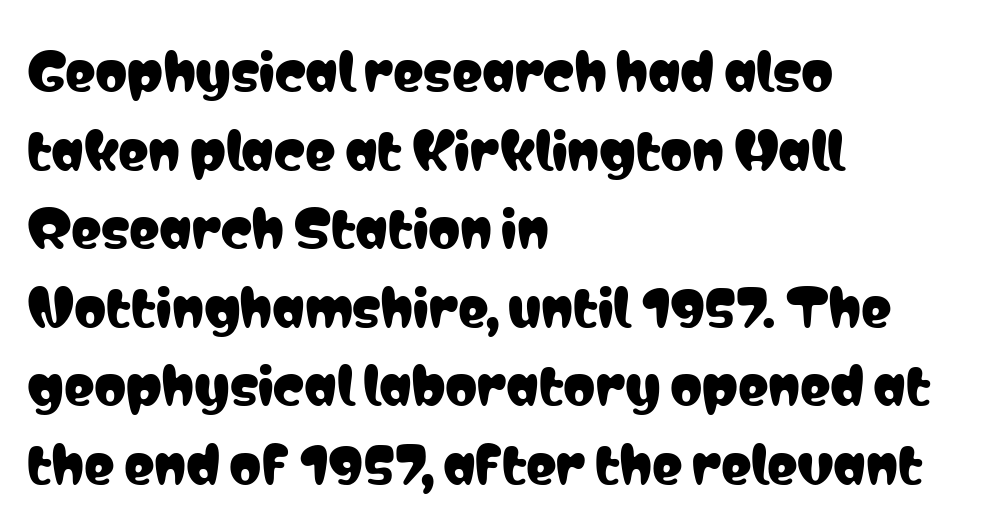
The image shows 51 px condensed sans-serif type, upright; set left-aligned, normal line spacing (1.54x), normal letter spacing, not underlined; low stroke contrast and a medium x-height.
